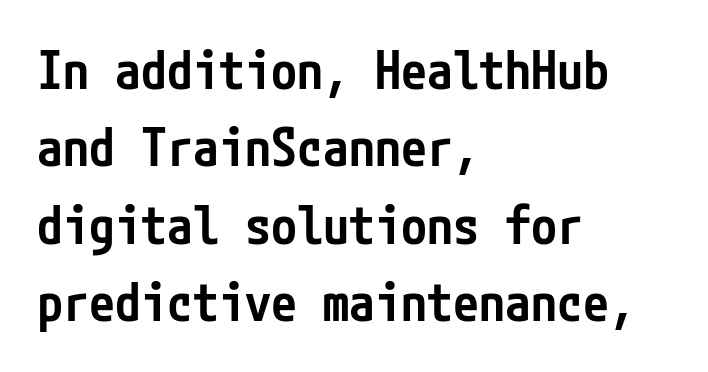
Q: Is the text bold? A: Semi-bold.
Q: Is the text italic (slanted)? A: No, it is upright.
Q: Is the typeface a serif or a sans-serif typeface? A: Sans-serif.
Q: Is the text underlined? A: No.
Q: How is the paragraph aligned? A: Left-aligned.
Q: Is the spacing between letters normal or unusually wide? A: Normal.
Q: Is the spacing between lines tight, normal or loose? A: Normal.
Q: Width (condensed, normal, or wide)? A: Condensed.
Q: Stroke contrast? A: Low.
Q: x-height? A: Medium.
